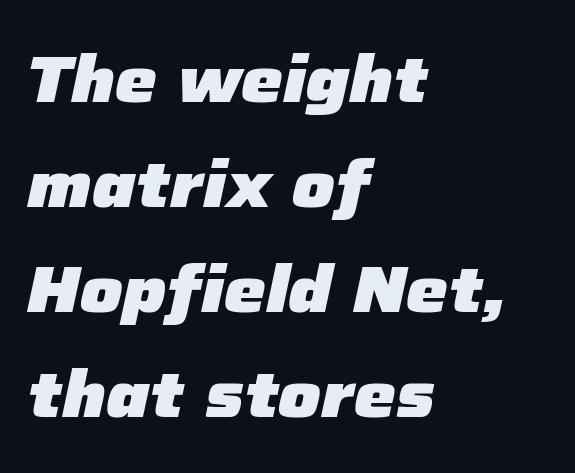
{"italic": "yes", "lean": "right", "slant_degrees": 12, "bold": "yes", "weight": "heavy", "width": "normal", "stroke_contrast": "low", "x_height": "medium", "monospaced": "no", "underline": "no", "align": "left", "line_spacing": "normal", "line_spacing_ratio": 1.59, "letter_spacing": "normal", "letter_spacing_em": 0.0, "glyph_px": 66}
